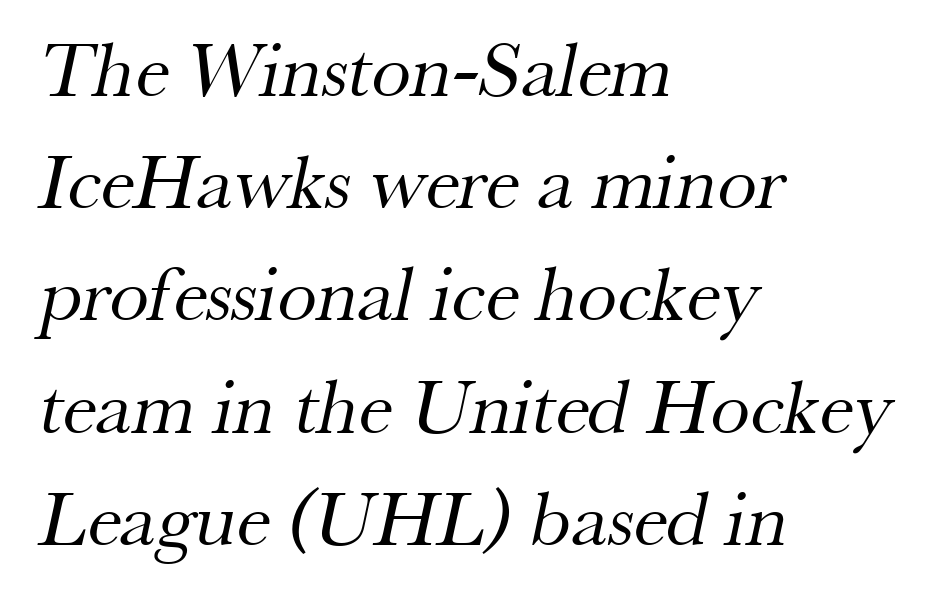
The glyphs in this specimen are seriffed. Quick note: interline space is typical. The letters look calm and open, with moderate or lighter stems. The space beneath each line is pristine and unruled. A typesetter would call this zero additional tracking. The setting favours the left margin, as ordinary paragraphs usually do.
